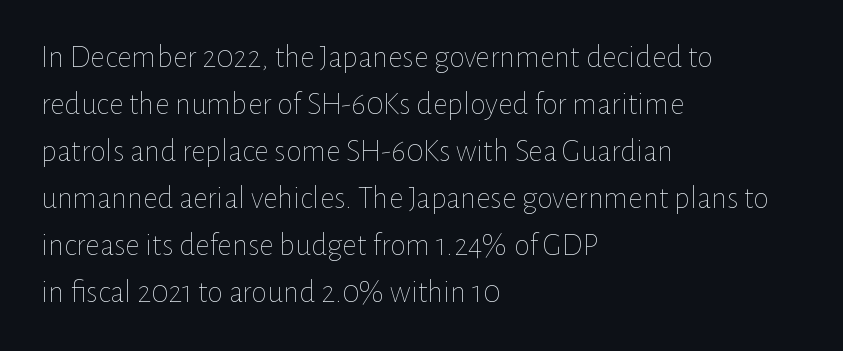
{"italic": "no", "bold": "no", "weight": "thin", "width": "normal", "stroke_contrast": "low", "x_height": "medium", "monospaced": "no", "underline": "no", "align": "left", "line_spacing": "normal", "line_spacing_ratio": 1.47, "letter_spacing": "normal", "letter_spacing_em": 0.0, "glyph_px": 32}
